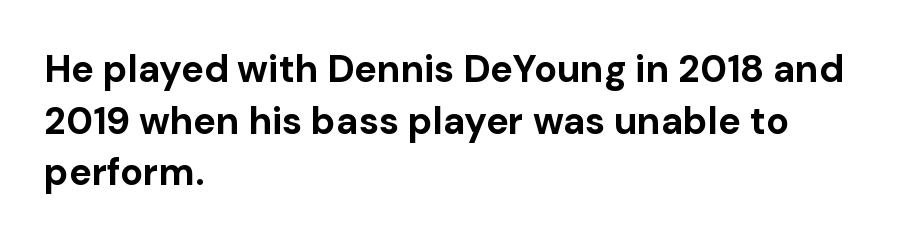
The gap between lines stays unmarked. The type is set solid horizontally, with unmodified tracking. Note: no serifs on the glyphs. Set as a true bold cut, around the 700 mark. A normal amount of white space separates one row of letters from the next.
